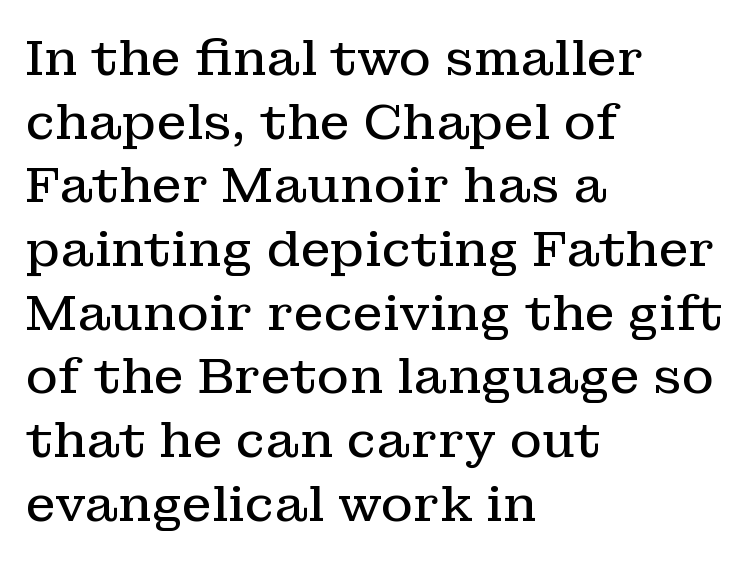
{"serif": "yes", "italic": "no", "bold": "no", "weight": "regular", "width": "normal", "stroke_contrast": "low", "x_height": "medium", "monospaced": "no", "underline": "no", "align": "left", "line_spacing": "normal", "line_spacing_ratio": 1.3, "letter_spacing": "normal", "letter_spacing_em": 0.0, "glyph_px": 49}
